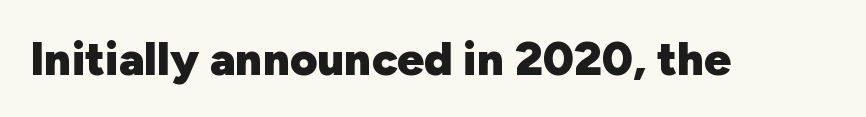
{"serif": "no", "italic": "no", "bold": "yes", "weight": "heavy", "width": "normal", "stroke_contrast": "low", "x_height": "medium", "monospaced": "no", "underline": "no", "letter_spacing": "normal", "letter_spacing_em": 0.0, "glyph_px": 47}
